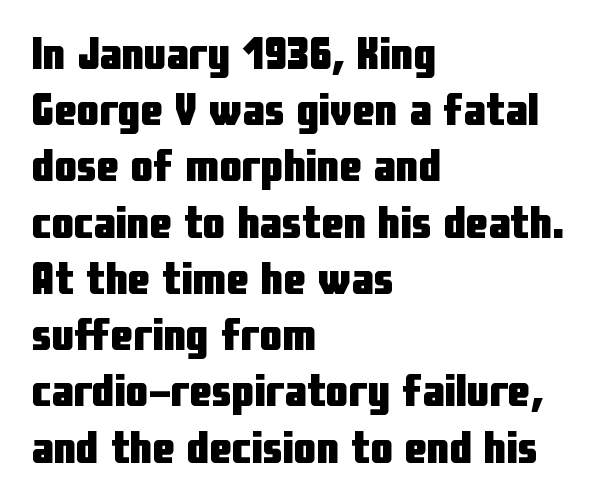
Q: Is the text bold? A: Yes.
Q: Is the text italic (slanted)? A: No, it is upright.
Q: Is the typeface a serif or a sans-serif typeface? A: Sans-serif.
Q: Is the text underlined? A: No.
Q: How is the paragraph aligned? A: Left-aligned.
Q: Is the spacing between letters normal or unusually wide? A: Normal.
Q: Is the spacing between lines tight, normal or loose? A: Normal.
Q: Width (condensed, normal, or wide)? A: Condensed.
Q: Stroke contrast? A: Low.
Q: x-height? A: Medium.
Q: Monospaced? A: No.
